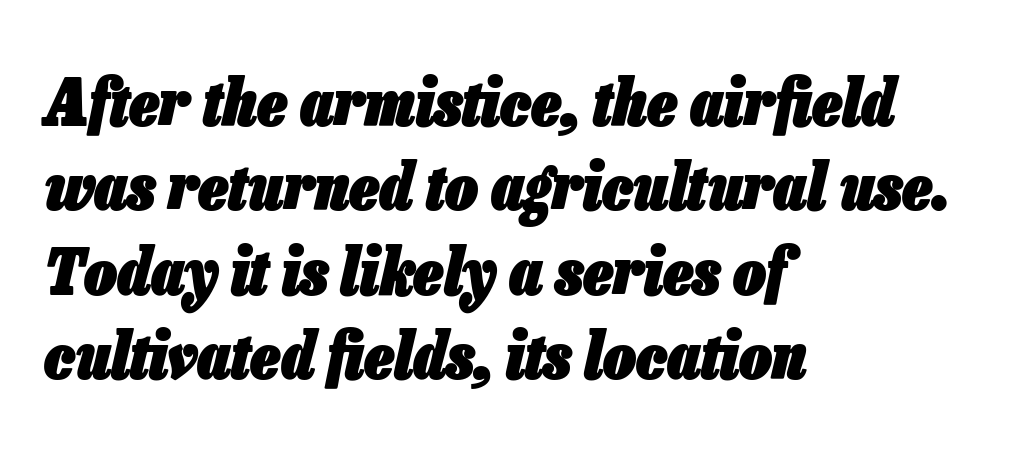
Q: Is the text bold? A: Yes.
Q: Is the text italic (slanted)? A: Yes, it leans right by about 13 degrees.
Q: Is the text underlined? A: No.
Q: How is the paragraph aligned? A: Left-aligned.
Q: Is the spacing between letters normal or unusually wide? A: Normal.
Q: Is the spacing between lines tight, normal or loose? A: Normal.
Q: Width (condensed, normal, or wide)? A: Condensed.
Q: Stroke contrast? A: Low.
Q: x-height? A: Medium.
Q: Monospaced? A: No.
